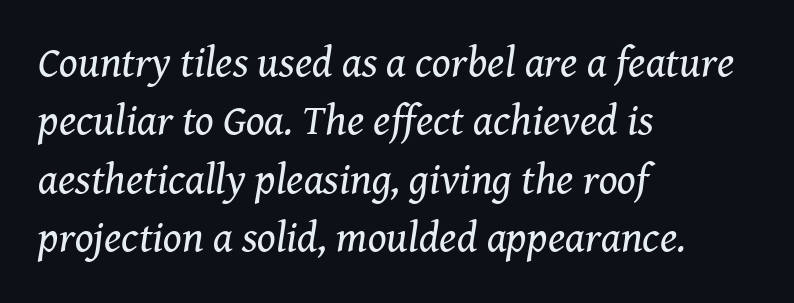
{"serif": "yes", "italic": "yes", "lean": "right", "slant_degrees": 8, "bold": "no", "weight": "regular", "width": "normal", "stroke_contrast": "medium", "x_height": "medium", "monospaced": "no", "underline": "no", "align": "left", "line_spacing": "normal", "line_spacing_ratio": 1.36, "letter_spacing": "normal", "letter_spacing_em": 0.0, "glyph_px": 43}
